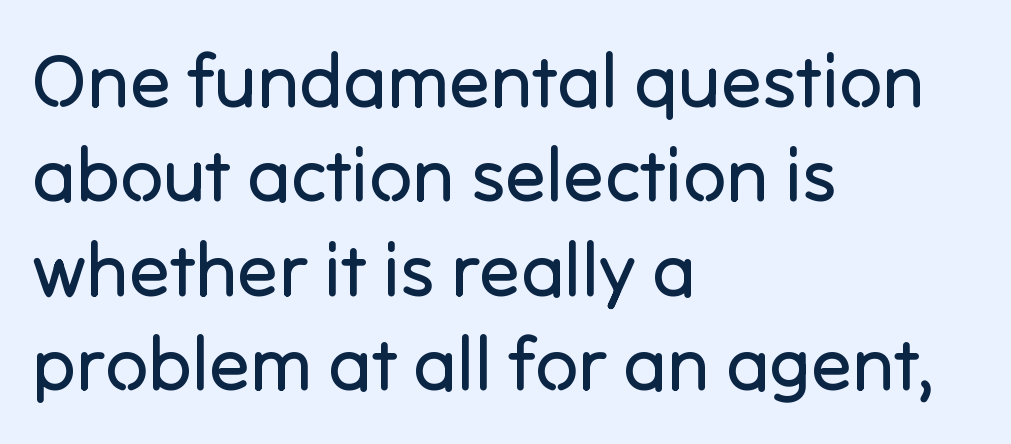
Do the characters align in a grid? No, the font is proportional. The glyphs in this specimen are sans serif. Honestly, the letter spacing is just normal — you wouldn't notice it. Line starts are locked; line ends wander.
